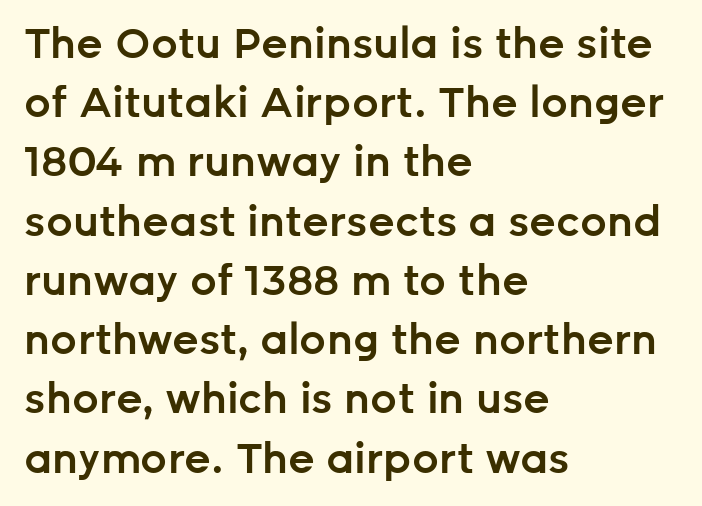
Q: Is the text bold? A: Semi-bold.
Q: Is the text italic (slanted)? A: No, it is upright.
Q: Is the typeface a serif or a sans-serif typeface? A: Sans-serif.
Q: Is the text underlined? A: No.
Q: How is the paragraph aligned? A: Left-aligned.
Q: Is the spacing between letters normal or unusually wide? A: Normal.
Q: Is the spacing between lines tight, normal or loose? A: Normal.
Q: Width (condensed, normal, or wide)? A: Normal.
Q: Stroke contrast? A: Low.
Q: x-height? A: Medium.
Q: Monospaced? A: No.
